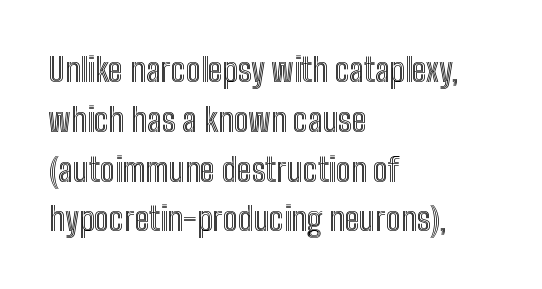
{"italic": "no", "width": "condensed", "x_height": "medium", "monospaced": "no", "underline": "no", "align": "left", "line_spacing": "normal", "line_spacing_ratio": 1.51, "letter_spacing": "normal", "letter_spacing_em": 0.0, "glyph_px": 33}
